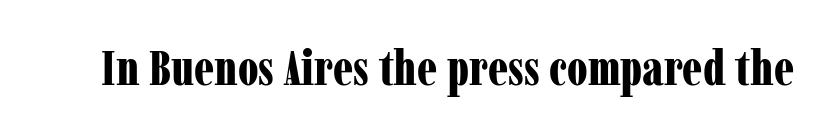
{"serif": "yes", "italic": "no", "bold": "yes", "weight": "bold", "width": "condensed", "stroke_contrast": "low", "x_height": "medium", "monospaced": "no", "underline": "no", "letter_spacing": "normal", "letter_spacing_em": 0.0, "glyph_px": 49}
